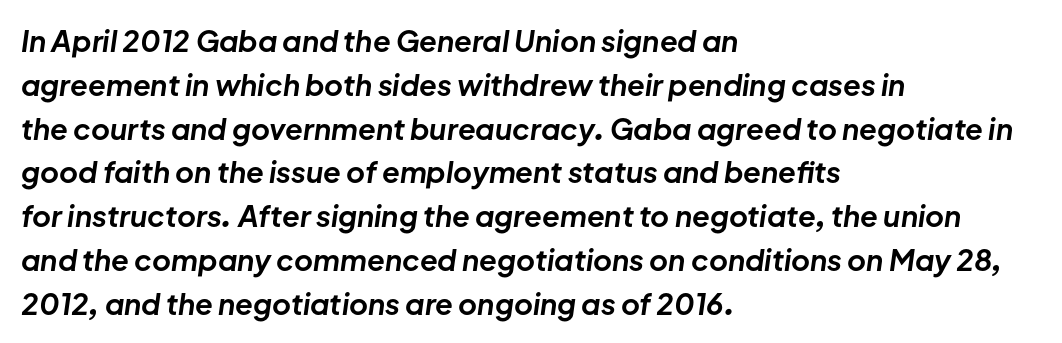
Q: Is the text bold? A: Yes.
Q: Is the text italic (slanted)? A: Yes, it leans right by about 8 degrees.
Q: Is the text underlined? A: No.
Q: How is the paragraph aligned? A: Left-aligned.
Q: Is the spacing between letters normal or unusually wide? A: Normal.
Q: Is the spacing between lines tight, normal or loose? A: Normal.
Q: Width (condensed, normal, or wide)? A: Normal.
Q: Stroke contrast? A: Low.
Q: x-height? A: Medium.
Q: Monospaced? A: No.
